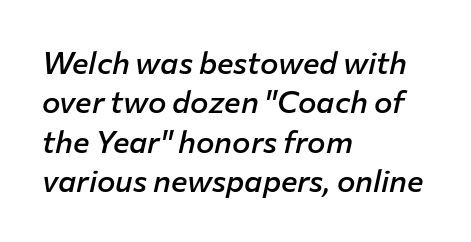
Rows of type keep a routine distance in the vertical direction. Glance below the letters and you will spot only blank space. Looks like regular typesetting: each glyph gets only the width it needs. The whole block is typeset with a tilt. These lines stack with their left ends in a neat column.
